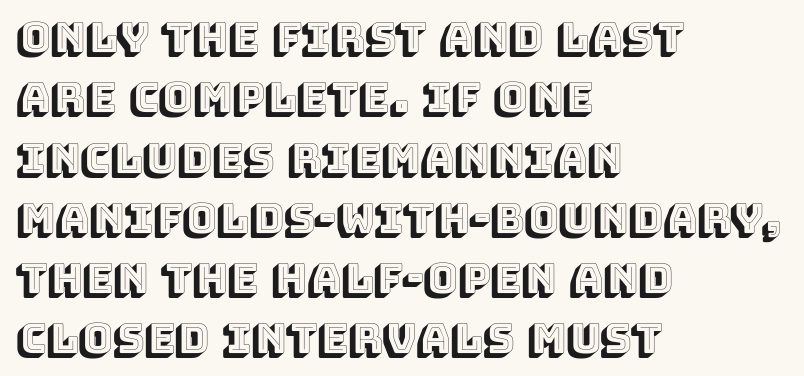
{"italic": "no", "width": "normal", "x_height": "large", "monospaced": "no", "underline": "no", "align": "left", "line_spacing": "normal", "line_spacing_ratio": 1.47, "letter_spacing": "normal", "letter_spacing_em": 0.0, "glyph_px": 41}
